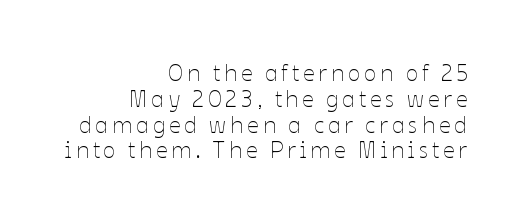
Q: Is the text bold? A: No.
Q: Is the text italic (slanted)? A: No, it is upright.
Q: Is the text underlined? A: No.
Q: How is the paragraph aligned? A: Right-aligned.
Q: Is the spacing between lines tight, normal or loose? A: Tight.
